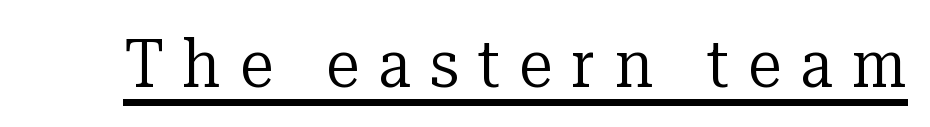
Honestly, the letter spacing is so wide it's the main thing you notice. The typesetter has applied underlining to the passage shown. The passage shown is not bold in any degree. These lines are rendered in a variable-pitch font. The characters display serif detailing at their extremities. Posture: vertical.
